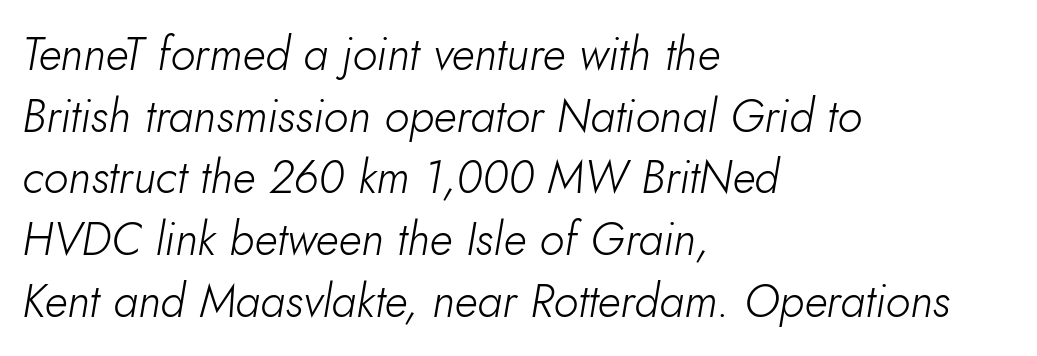
The image shows 46 px light type, italic (leaning right); set left-aligned, normal line spacing (1.34x), normal letter spacing, not underlined; low stroke contrast and a small x-height.
